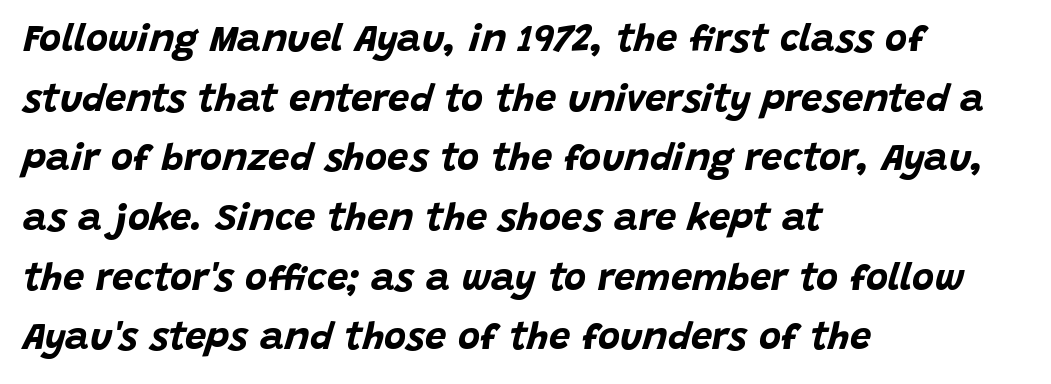
These lines sit exactly where default settings would place them. Horizontal alignment here is leftward, the default for most running prose. The horizontal fit of the characters is conventional and even. Looks like regular typesetting: each glyph gets only the width it needs. Just letters on the line, the space beneath them empty. Does the weight exceed regular? Yes, all the way to bold.
